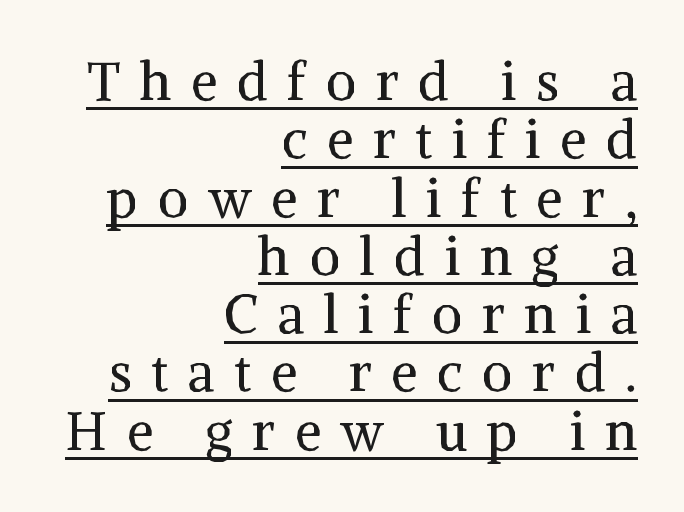
The letters advance in unequal steps, a hallmark of proportional type. The glyphs are accompanied by a horizontal stroke just below them. Horizontal bands of white between lines are thin slivers. This sample uses expanded letter spacing, leaving extra air between glyphs.
